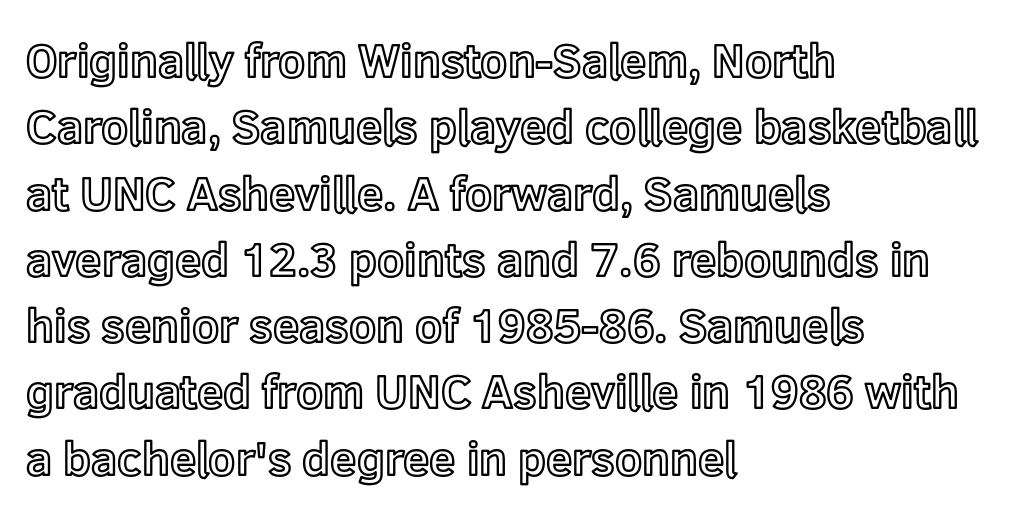
Q: Is the text italic (slanted)? A: No, it is upright.
Q: Is the text underlined? A: No.
Q: How is the paragraph aligned? A: Left-aligned.
Q: Is the spacing between letters normal or unusually wide? A: Normal.
Q: Is the spacing between lines tight, normal or loose? A: Normal.
Q: Width (condensed, normal, or wide)? A: Normal.
Q: x-height? A: Medium.
Q: Monospaced? A: No.
